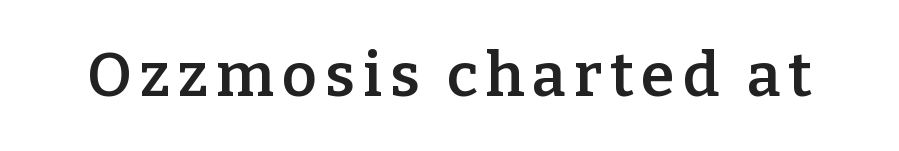
Descenders hang freely into open space. Font category for this specimen: serif. Spacing verdict: proportional, widths tailored to each character. Italic? Not at all — the glyphs are vertical. A fair bit of extra ink — the face is semibold, not bold.
